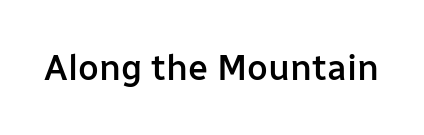
Decoration check: the copy has no underline. Posture: straight, roman, zero tilt. The passage shown is semibold, sitting just below true bold. Compared with typical body copy, the letter spacing here is the same. The face used here is proportionally spaced, like ordinary book or web type.
